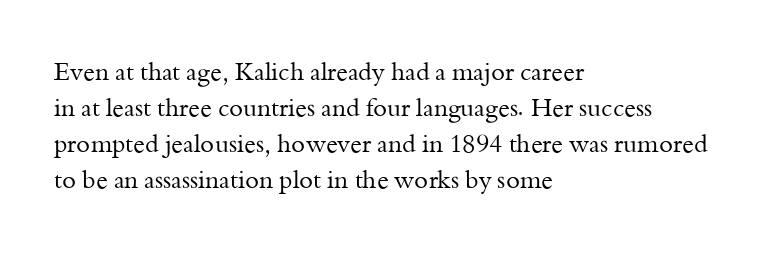
Q: Is the text bold? A: No.
Q: Is the text italic (slanted)? A: No, it is upright.
Q: Is the text underlined? A: No.
Q: How is the paragraph aligned? A: Left-aligned.
Q: Is the spacing between letters normal or unusually wide? A: Normal.
Q: Is the spacing between lines tight, normal or loose? A: Normal.
